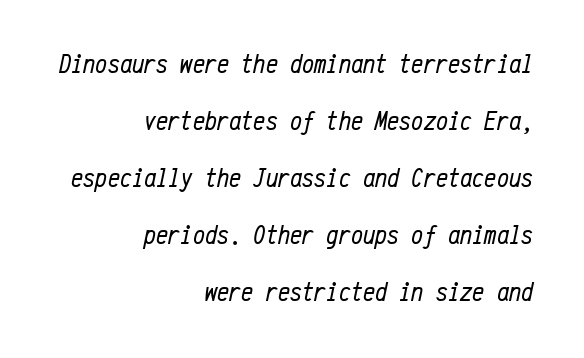
Q: Is the text bold? A: No.
Q: Is the text italic (slanted)? A: Yes, it leans right by about 12 degrees.
Q: Is the text underlined? A: No.
Q: How is the paragraph aligned? A: Right-aligned.
Q: Is the spacing between letters normal or unusually wide? A: Normal.
Q: Is the spacing between lines tight, normal or loose? A: Loose.
